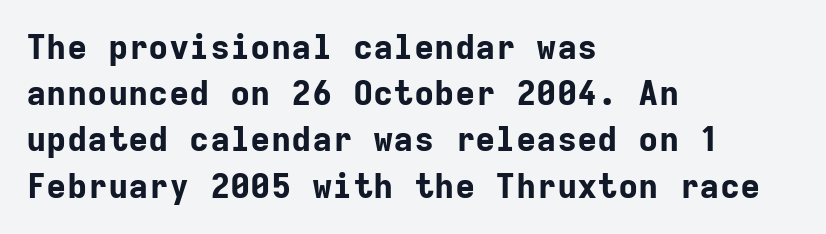
{"serif": "no", "italic": "no", "bold": "yes", "weight": "bold", "width": "normal", "stroke_contrast": "low", "x_height": "medium", "monospaced": "yes", "underline": "no", "align": "left", "line_spacing": "normal", "line_spacing_ratio": 1.36, "letter_spacing": "normal", "letter_spacing_em": 0.0, "glyph_px": 34}
